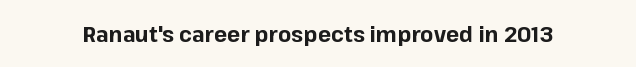
Q: Is the text bold? A: Yes.
Q: Is the text italic (slanted)? A: No, it is upright.
Q: Is the text underlined? A: No.
Q: Is the spacing between letters normal or unusually wide? A: Normal.
